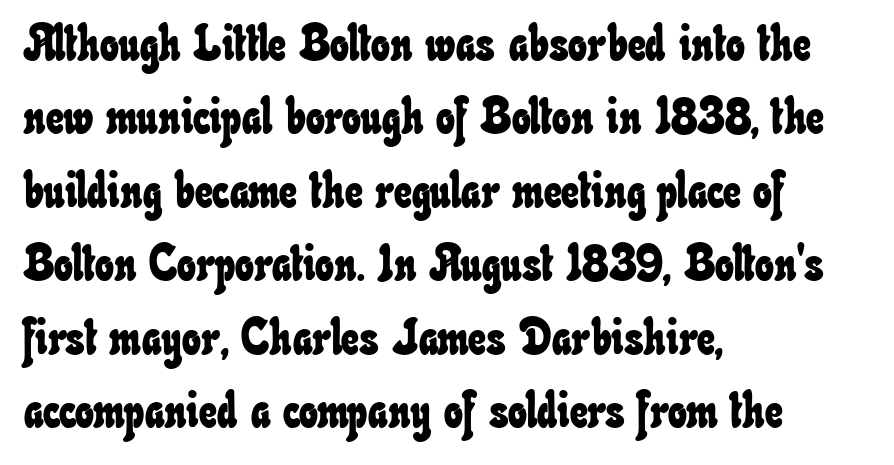
Only glyphs here, with clear space below each row. Reading down the column, the eye jumps a familiar distance to each next line. The face used here is proportionally spaced, like ordinary book or web type. These lines stack with their left ends in a neat column. Standard letterfit; no display-style spreading of the glyphs.
